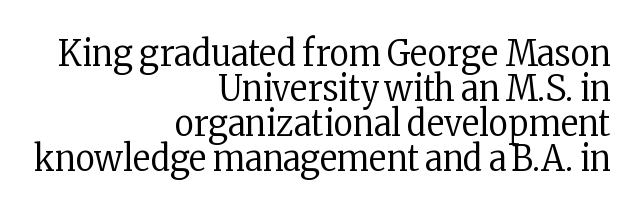
The image shows 37 px regular-weight, condensed serif type, upright; set right-aligned, tight line spacing (0.95x), normal letter spacing, not underlined; low stroke contrast and a medium x-height.
